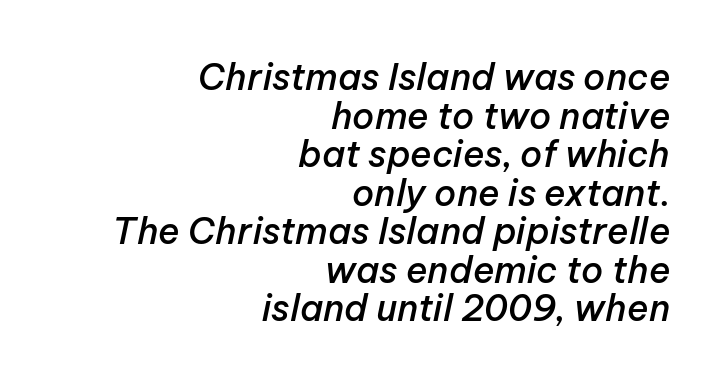
Which margin do the lines hug? The right one — the left edge is uneven. Think of a printed novel: that variable character pitch is what you see here. Check the space under the baseline: it is left empty. Notice how descenders almost collide with the ascenders below — that's tight leading. Nothing unusual about the tracking: characters are spaced as the font intends.
